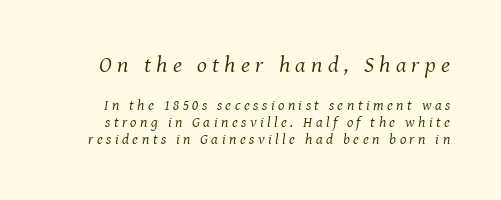
The image shows 23 px text type, italic (leaning right); set tight line spacing (1.14x), unusually wide letter spacing (+0.23 em), not underlined; the first (top) block is 1.53x larger.
